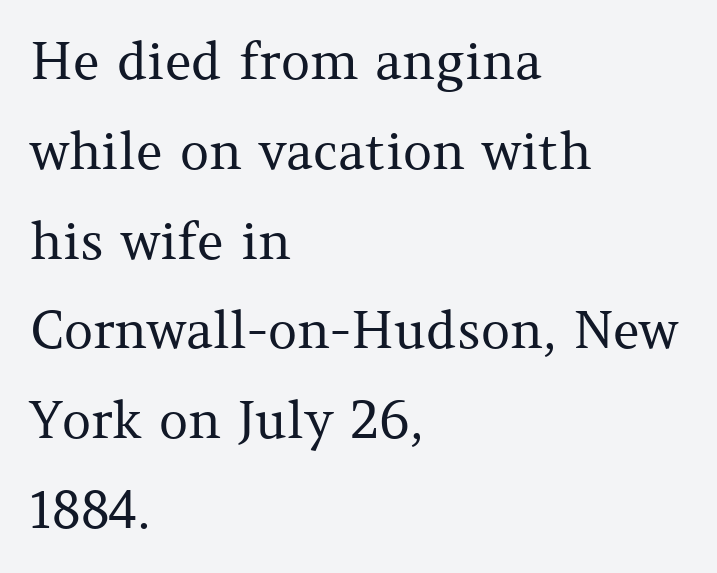
{"serif": "yes", "italic": "no", "bold": "no", "weight": "regular", "width": "normal", "stroke_contrast": "medium", "x_height": "medium", "monospaced": "no", "underline": "no", "align": "left", "line_spacing_ratio": 1.76, "letter_spacing": "normal", "letter_spacing_em": 0.0, "glyph_px": 51}
